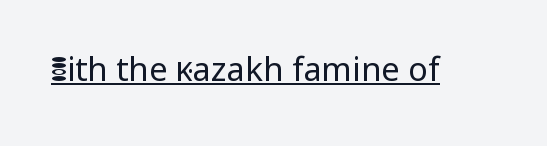
Q: Is the text bold? A: No.
Q: Is the text italic (slanted)? A: No, it is upright.
Q: Is the typeface a serif or a sans-serif typeface? A: Sans-serif.
Q: Is the text underlined? A: Yes.
Q: Is the spacing between letters normal or unusually wide? A: Normal.
Q: Width (condensed, normal, or wide)? A: Normal.
Q: Stroke contrast? A: Low.
Q: x-height? A: Medium.
Q: Monospaced? A: No.
